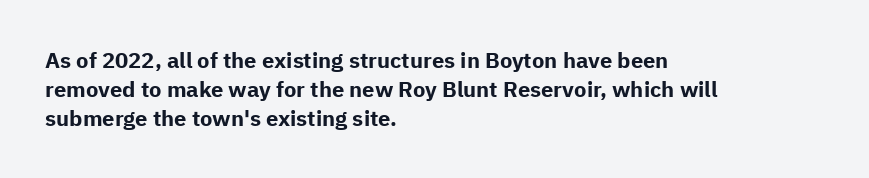
Q: Is the text bold? A: Yes.
Q: Is the text italic (slanted)? A: No, it is upright.
Q: Is the text underlined? A: No.
Q: How is the paragraph aligned? A: Left-aligned.
Q: Is the spacing between letters normal or unusually wide? A: Normal.
Q: Is the spacing between lines tight, normal or loose? A: Normal.
